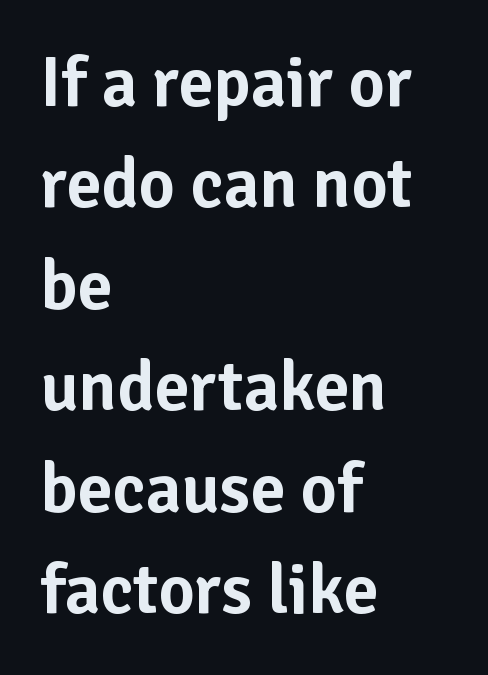
The image shows 70 px sans-serif type, upright; set left-aligned, normal line spacing (1.45x), normal letter spacing, not underlined; low stroke contrast and a medium x-height.
